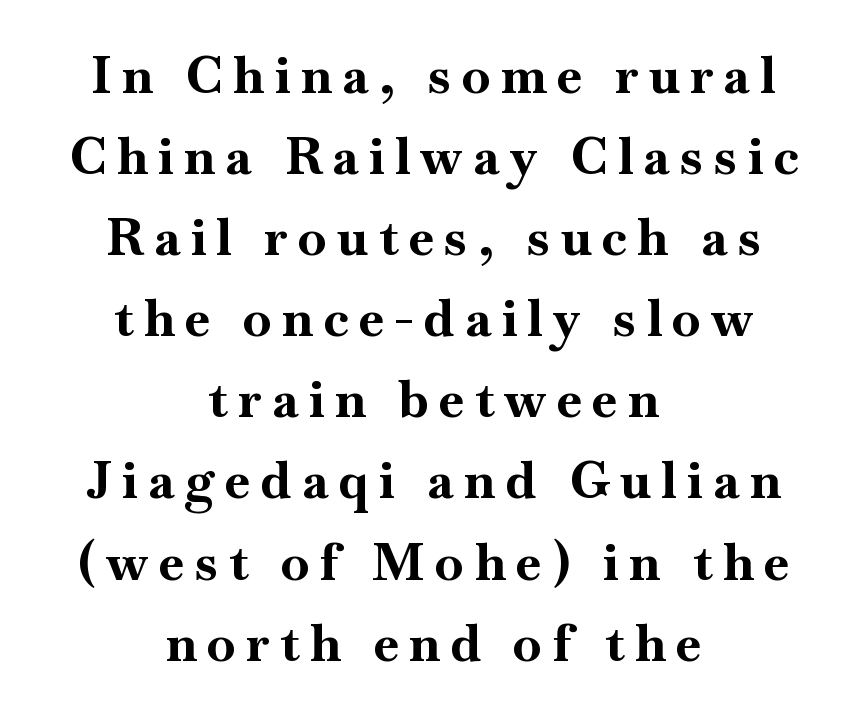
This is serif lettering, the kind often seen in printed books. The letters advance in unequal steps, a hallmark of proportional type. Glyph-to-glyph distance is far greater than everyday printed text. Compared with an ordinary text face, these strokes are far heavier — a full bold. Rule under the text: the space is simply empty.
